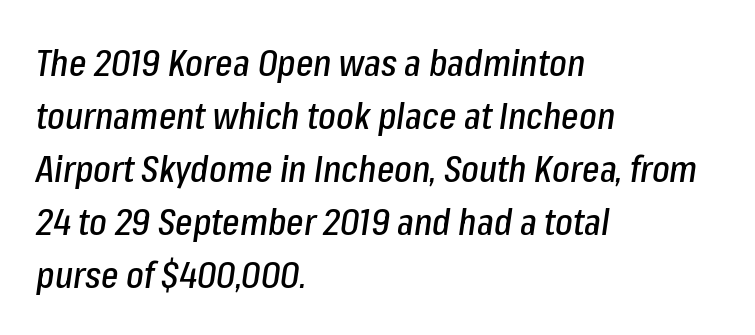
Q: Is the text italic (slanted)? A: Yes, it leans right by about 8 degrees.
Q: Is the text underlined? A: No.
Q: How is the paragraph aligned? A: Left-aligned.
Q: Is the spacing between letters normal or unusually wide? A: Normal.
Q: Is the spacing between lines tight, normal or loose? A: Normal.
Q: Width (condensed, normal, or wide)? A: Condensed.
Q: Stroke contrast? A: Low.
Q: x-height? A: Medium.
Q: Monospaced? A: No.
